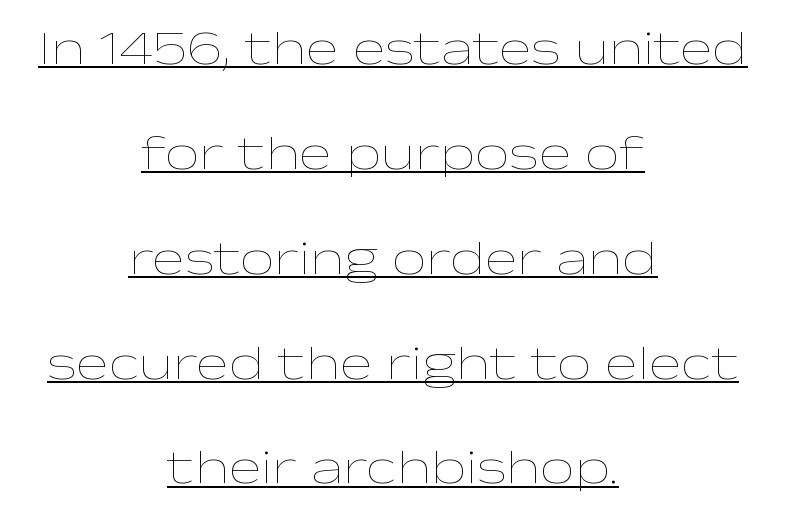
The face used here appears with an underline applied. Reading down the block, each line starts at a different indent, mirrored at its end. The weight tops out at a normal text grade. Line spacing here is loose. Posture: straight, roman, zero tilt. This sample uses plain, unmodified letter spacing.
